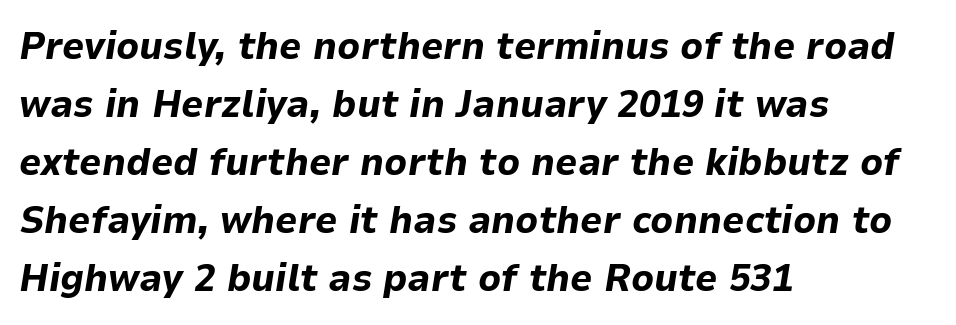
Q: Is the text bold? A: Yes.
Q: Is the text italic (slanted)? A: Yes, it leans right by about 9 degrees.
Q: Is the text underlined? A: No.
Q: How is the paragraph aligned? A: Left-aligned.
Q: Is the spacing between letters normal or unusually wide? A: Normal.
Q: Is the spacing between lines tight, normal or loose? A: Normal.
Q: Width (condensed, normal, or wide)? A: Normal.
Q: Stroke contrast? A: Low.
Q: x-height? A: Medium.
Q: Monospaced? A: No.
